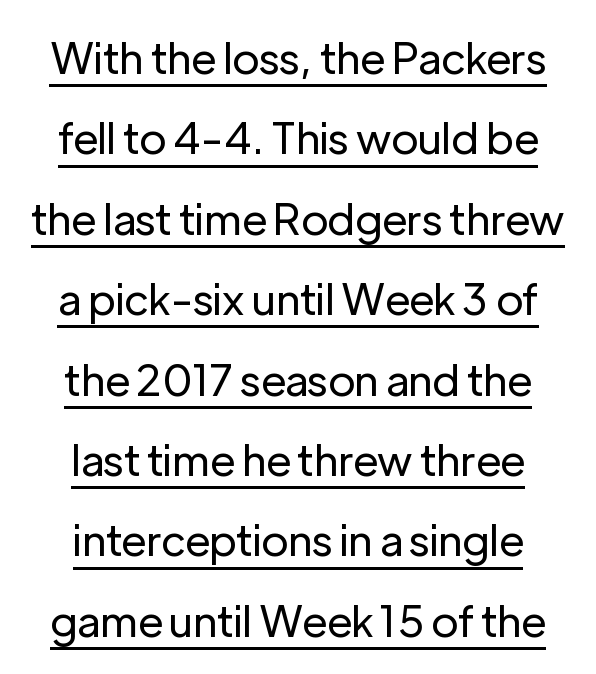
{"serif": "no", "italic": "no", "bold": "no", "weight": "regular", "width": "normal", "stroke_contrast": "low", "x_height": "medium", "monospaced": "no", "underline": "yes", "align": "center", "line_spacing_ratio": 1.87, "letter_spacing": "normal", "letter_spacing_em": 0.0, "glyph_px": 43}
